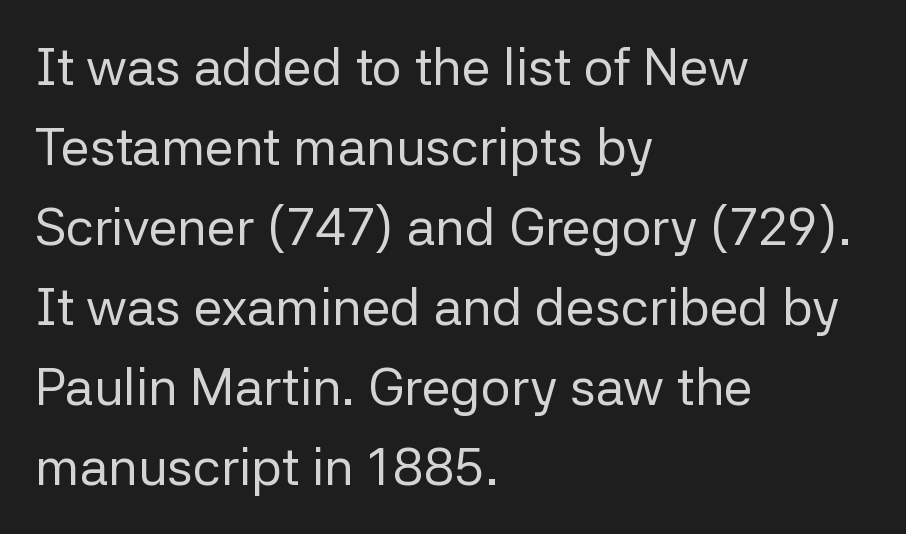
{"serif": "no", "italic": "no", "bold": "no", "weight": "regular", "width": "normal", "stroke_contrast": "low", "x_height": "medium", "monospaced": "no", "underline": "no", "align": "left", "line_spacing": "normal", "line_spacing_ratio": 1.54, "letter_spacing": "normal", "letter_spacing_em": 0.0, "glyph_px": 52}
